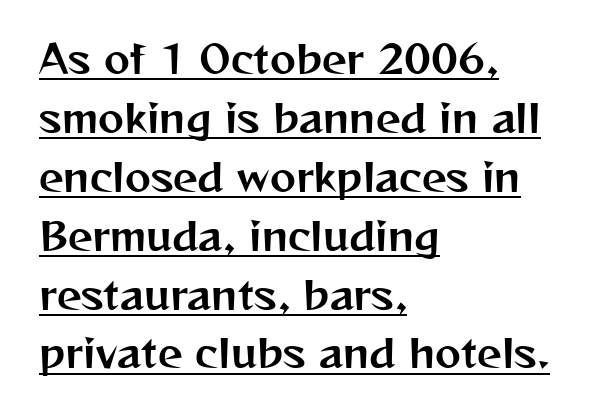
Every stem runs plumb, perpendicular to the baseline. The sample's only ornament is a line tracing under the words. Unlike a traditional serif, this face leaves its strokes unadorned. These lines sit exactly where default settings would place them. The rendering uses natural spacing where letterforms have individual widths. The paragraph has a hard left edge and a soft right edge.
